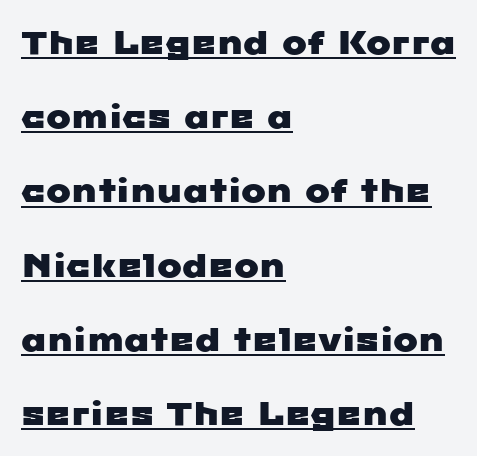
The image shows 33 px wide sans-serif type; set left-aligned, loose line spacing (2.25x), normal letter spacing, underlined; low stroke contrast and a medium x-height.
